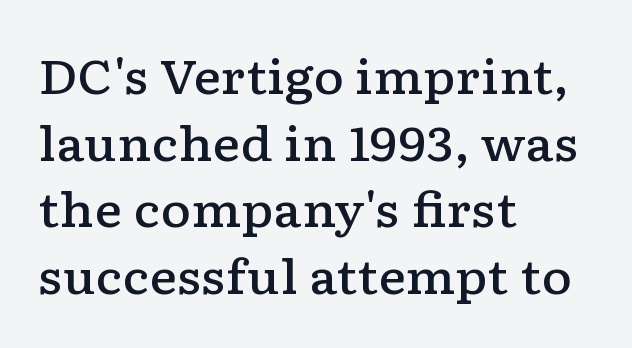
The image shows 47 px semibold, wide serif type, upright; set left-aligned, normal line spacing (1.42x), normal letter spacing, not underlined; low stroke contrast and a medium x-height.
